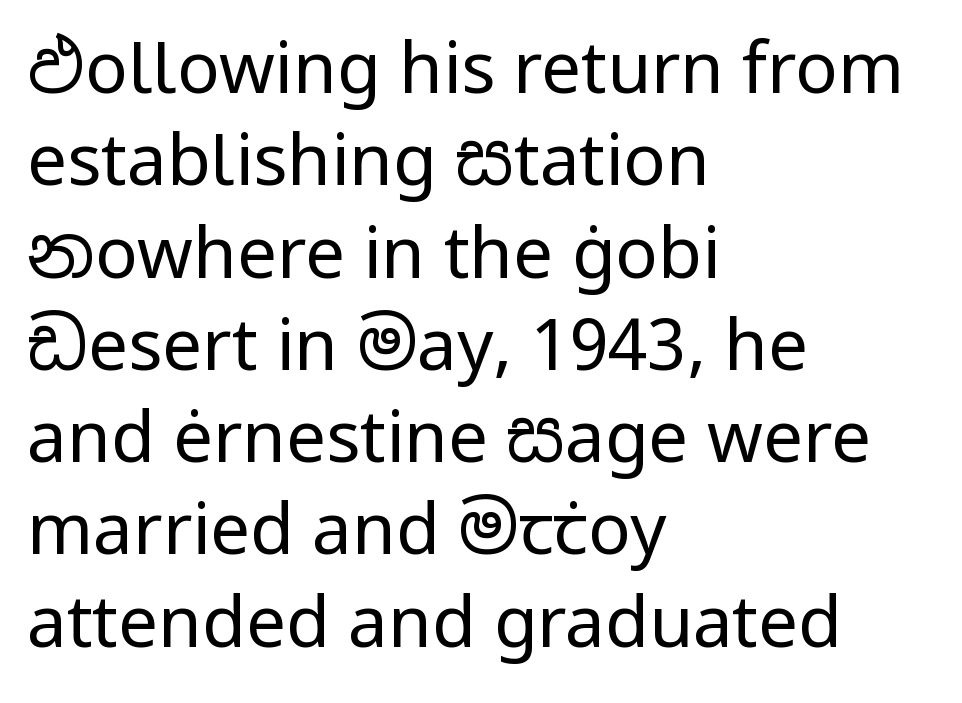
{"serif": "no", "italic": "no", "bold": "no", "weight": "regular", "width": "normal", "stroke_contrast": "low", "x_height": "medium", "monospaced": "no", "underline": "no", "align": "left", "line_spacing": "normal", "line_spacing_ratio": 1.3, "letter_spacing": "normal", "letter_spacing_em": 0.0, "glyph_px": 71}
